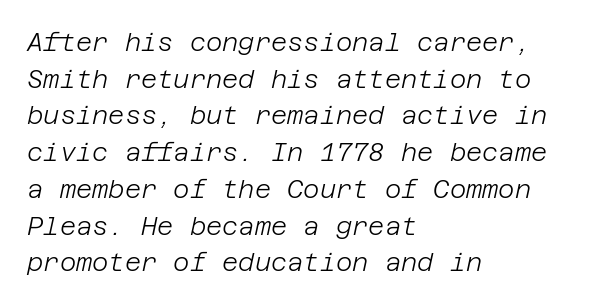
The image shows 25 px text type, italic (leaning right); set left-aligned, normal line spacing (1.47x), normal letter spacing, not underlined.
